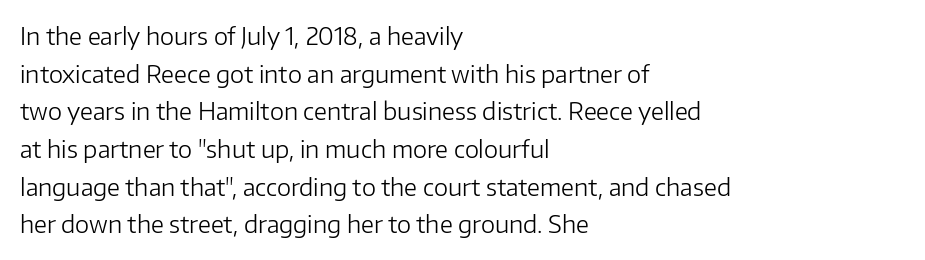
Q: Is the text bold? A: No.
Q: Is the text italic (slanted)? A: No, it is upright.
Q: Is the text underlined? A: No.
Q: How is the paragraph aligned? A: Left-aligned.
Q: Is the spacing between letters normal or unusually wide? A: Normal.
Q: Is the spacing between lines tight, normal or loose? A: Normal.
